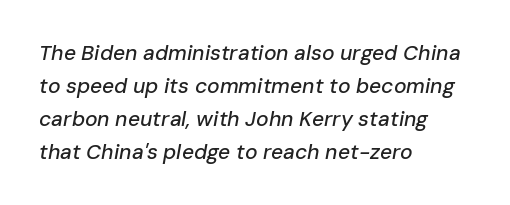
{"italic": "yes", "lean": "right", "slant_degrees": 10, "underline": "no", "align": "left", "line_spacing": "normal", "line_spacing_ratio": 1.57, "letter_spacing": "normal", "letter_spacing_em": 0.0, "glyph_px": 21}
